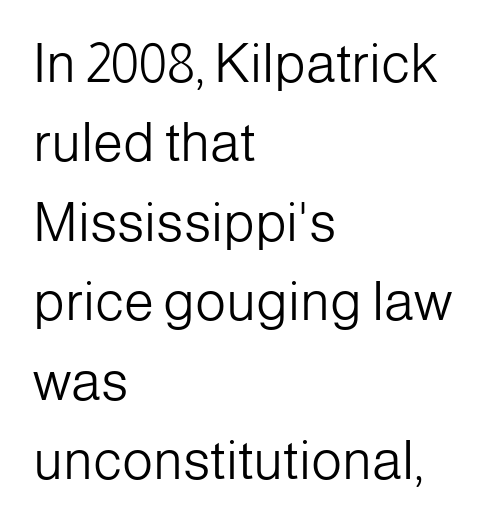
Q: Is the text bold? A: No.
Q: Is the text italic (slanted)? A: No, it is upright.
Q: Is the typeface a serif or a sans-serif typeface? A: Sans-serif.
Q: Is the text underlined? A: No.
Q: How is the paragraph aligned? A: Left-aligned.
Q: Is the spacing between letters normal or unusually wide? A: Normal.
Q: Is the spacing between lines tight, normal or loose? A: Normal.
Q: Width (condensed, normal, or wide)? A: Normal.
Q: Stroke contrast? A: Low.
Q: x-height? A: Medium.
Q: Monospaced? A: No.
